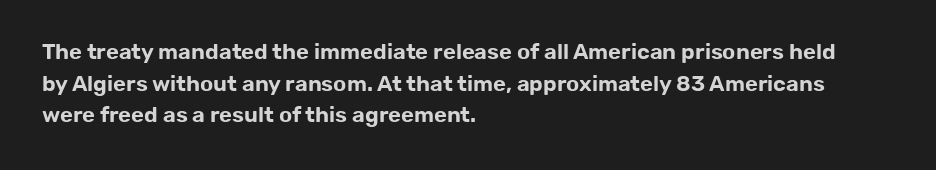
The image shows 22 px text type, upright; set left-aligned, normal line spacing (1.44x), normal letter spacing, not underlined.
